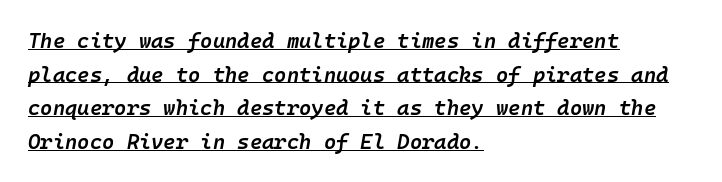
Q: Is the text bold? A: Semi-bold.
Q: Is the text italic (slanted)? A: Yes, it leans right by about 10 degrees.
Q: Is the text underlined? A: Yes.
Q: How is the paragraph aligned? A: Left-aligned.
Q: Is the spacing between letters normal or unusually wide? A: Normal.
Q: Is the spacing between lines tight, normal or loose? A: Normal.
